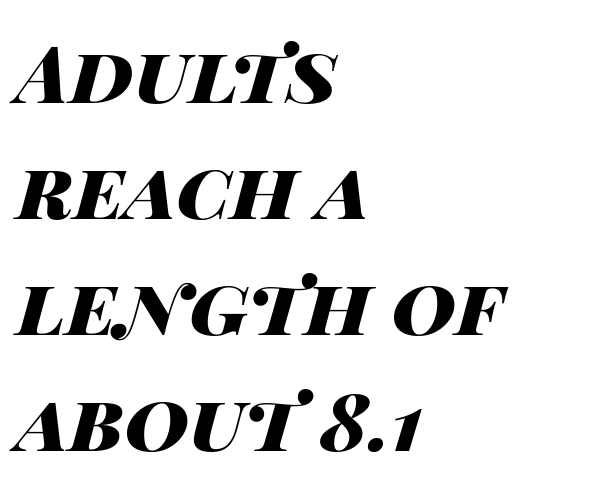
Q: Is the text bold? A: Yes.
Q: Is the text italic (slanted)? A: Yes, it leans right by about 14 degrees.
Q: Is the text underlined? A: No.
Q: How is the paragraph aligned? A: Left-aligned.
Q: Is the spacing between letters normal or unusually wide? A: Normal.
Q: Is the spacing between lines tight, normal or loose? A: Normal.
Q: Width (condensed, normal, or wide)? A: Wide.
Q: Stroke contrast? A: High.
Q: x-height? A: Large.
Q: Monospaced? A: No.
